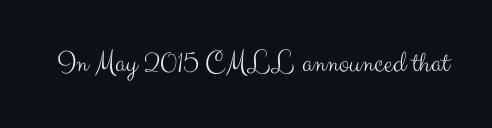
The image shows 31 px light sans-serif type; set normal letter spacing, not underlined; medium stroke contrast and a small x-height.
